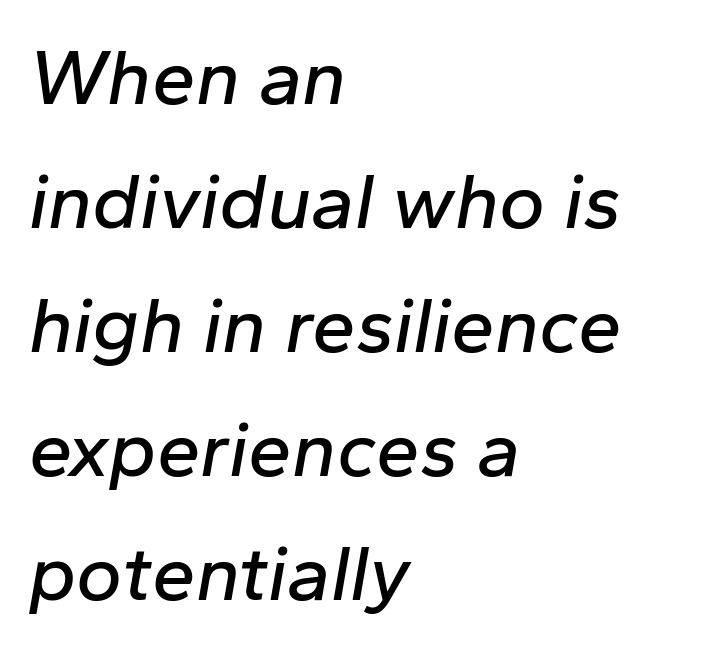
Q: Is the text italic (slanted)? A: Yes, it leans right by about 10 degrees.
Q: Is the text underlined? A: No.
Q: How is the paragraph aligned? A: Left-aligned.
Q: Is the spacing between letters normal or unusually wide? A: Normal.
Q: Is the spacing between lines tight, normal or loose? A: Normal.
Q: Width (condensed, normal, or wide)? A: Normal.
Q: Stroke contrast? A: Low.
Q: x-height? A: Medium.
Q: Monospaced? A: No.
